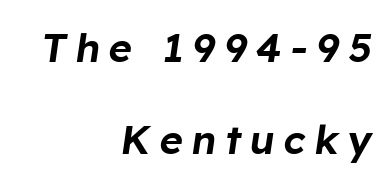
Q: Is the text italic (slanted)? A: Yes, it leans right by about 8 degrees.
Q: Is the text underlined? A: No.
Q: How is the paragraph aligned? A: Right-aligned.
Q: Is the spacing between letters normal or unusually wide? A: Unusually wide.
Q: Is the spacing between lines tight, normal or loose? A: Loose.
Q: Width (condensed, normal, or wide)? A: Normal.
Q: Stroke contrast? A: Low.
Q: x-height? A: Medium.
Q: Monospaced? A: No.
